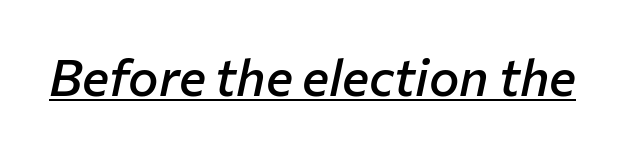
{"italic": "yes", "lean": "right", "slant_degrees": 12, "bold": "semi", "weight": "semibold", "width": "normal", "stroke_contrast": "low", "x_height": "medium", "monospaced": "no", "underline": "yes", "letter_spacing": "normal", "letter_spacing_em": 0.0, "glyph_px": 51}
